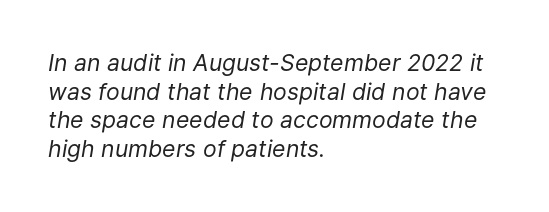
Leftover space on each line is placed entirely after the last word. The line texture is even and compact thanks to regular tracking. No heavy texture on the line: the type isn't bold. The text carries the slant typical of an italic or oblique font.
